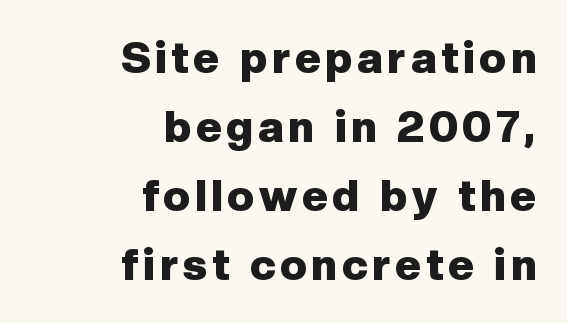
Q: Is the text bold? A: Yes.
Q: Is the text italic (slanted)? A: No, it is upright.
Q: Is the typeface a serif or a sans-serif typeface? A: Sans-serif.
Q: Is the text underlined? A: No.
Q: How is the paragraph aligned? A: Right-aligned.
Q: Is the spacing between lines tight, normal or loose? A: Normal.
Q: Width (condensed, normal, or wide)? A: Normal.
Q: Stroke contrast? A: Low.
Q: x-height? A: Medium.
Q: Monospaced? A: No.
